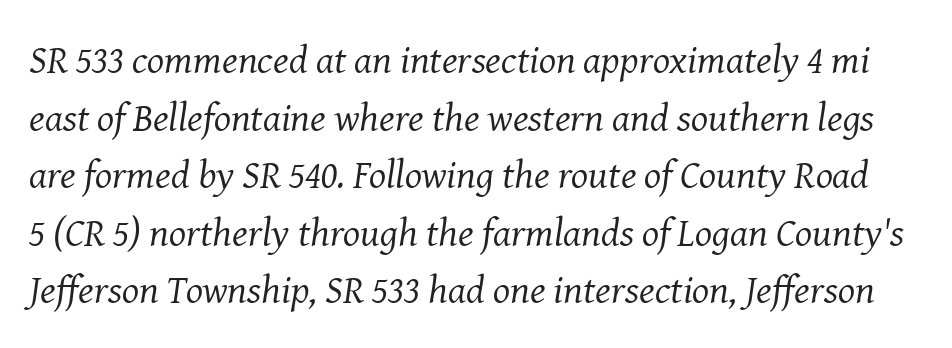
The face used here is rendered with its standard letterfit. Are there feet on the stems? There are — it's a serif. Proportional: the letters do not fall into vertical columns. Successive baselines arrive at the customary interval.
